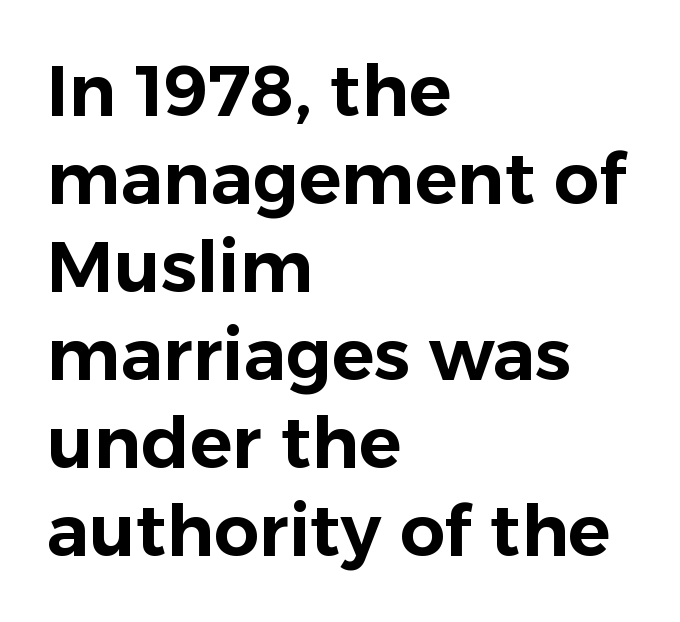
The letterforms sit shoulder to shoulder at normal distance. Posture: vertical. The passage is arranged the way most books set body copy — flush left. You could not count columns in this text — the font is proportionally spaced. Check under the words: just untouched page.
